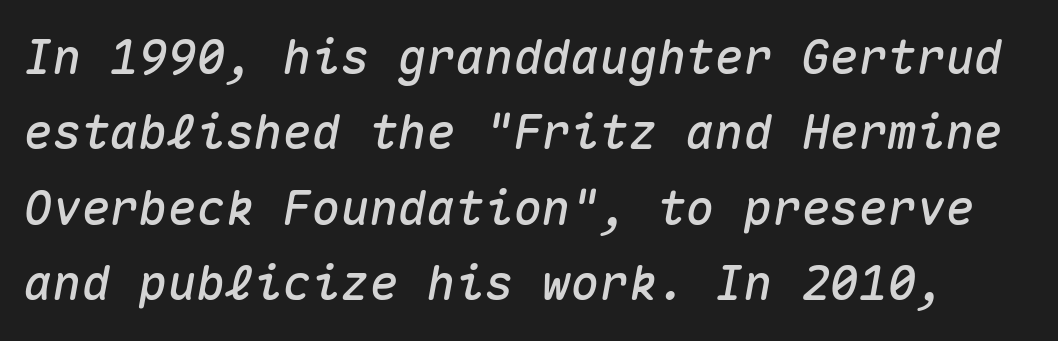
You could count columns in this text — the font is strictly monospaced. If you measured baseline to baseline, you'd find a middling distance. No word sits above an underline. Slanted lettering throughout. Here the glyphs are tracked normally, forming tight word shapes.
